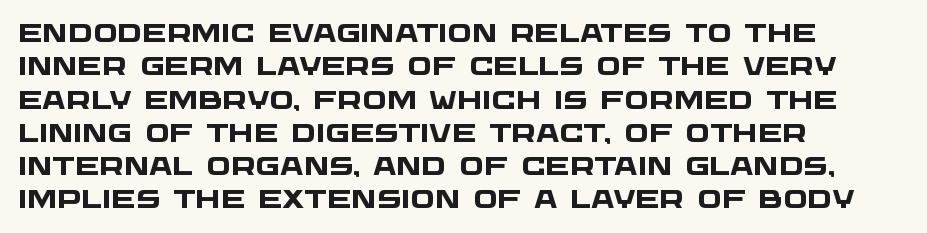
Q: Is the text bold? A: Yes.
Q: Is the text underlined? A: No.
Q: How is the paragraph aligned? A: Left-aligned.
Q: Is the spacing between letters normal or unusually wide? A: Normal.
Q: Is the spacing between lines tight, normal or loose? A: Normal.
